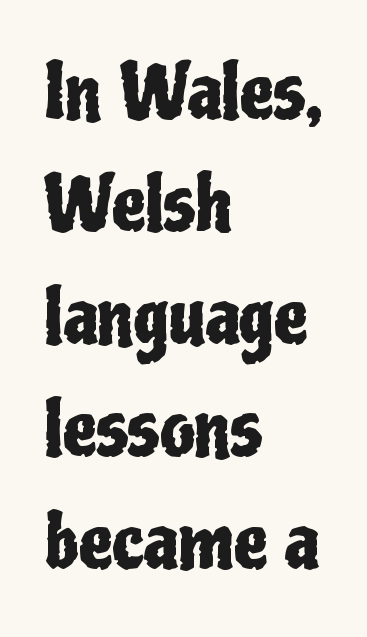
The image shows 76 px condensed sans-serif type, upright; set left-aligned, normal line spacing (1.48x), normal letter spacing, not underlined; low stroke contrast and a medium x-height.
